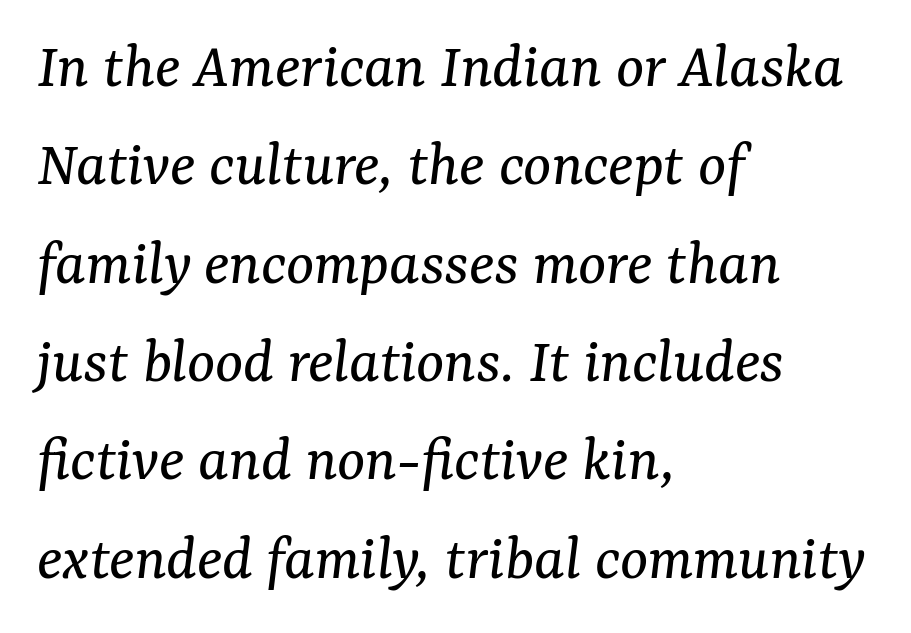
Looks like regular typesetting: each glyph gets only the width it needs. Looking at the ascenders, they clearly lean. The specimen omits any rule beneath the text block's lines. Short and long lines alike share a common starting point at left. Small tapered or slab feet sit at the stroke ends, so this counts as serif.
